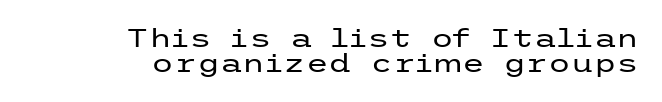
The image shows 26 px text type, upright; set right-aligned, tight line spacing (0.98x), normal letter spacing, not underlined.
